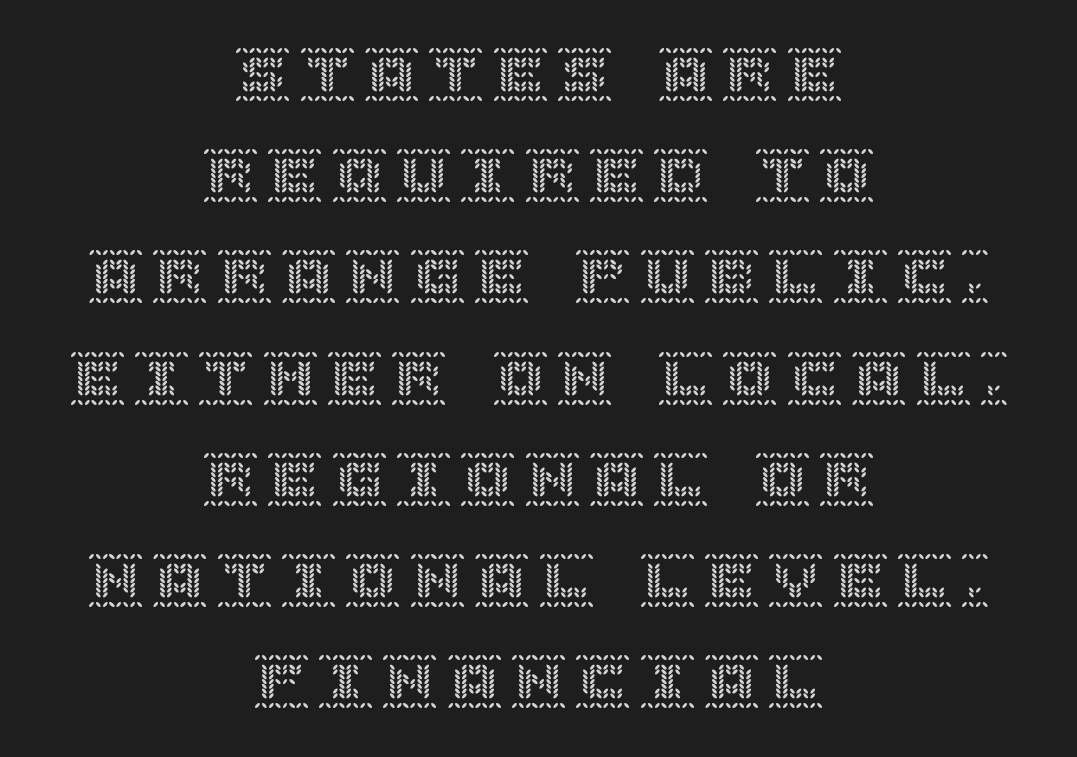
Plain, unruled lines of type. Italic? Not at all — the glyphs are vertical. The paragraph has two soft edges and a firm central axis.
